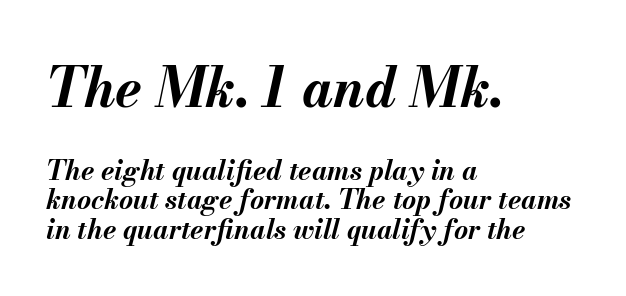
The glyphs are unaccompanied by any horizontal stroke below them. As a designer I'd log this as weight 700, bold. Horizontally, the lines are justified to the leading edge only. The composition opens big and finishes small. This sample has the flowing, uneven cadence of proportional lettering. Students, observe: this is what under-led, compact text looks like.
